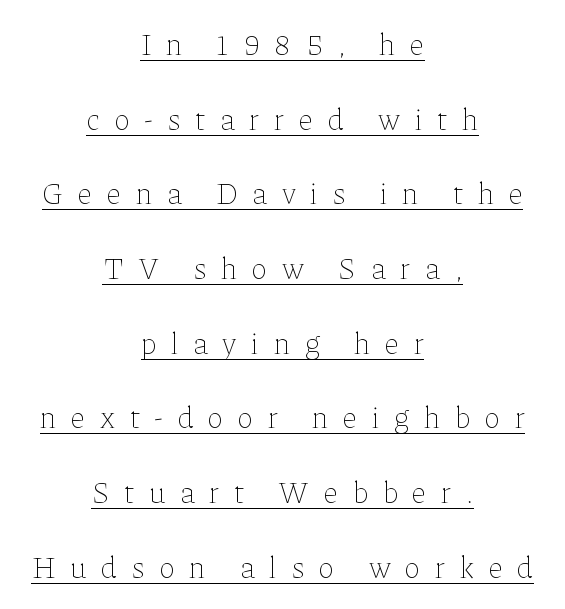
{"italic": "no", "bold": "no", "weight": "thin", "width": "normal", "stroke_contrast": "low", "x_height": "medium", "monospaced": "no", "underline": "yes", "align": "center", "line_spacing": "loose", "line_spacing_ratio": 2.49, "letter_spacing": "wide", "letter_spacing_em": 0.49, "glyph_px": 30}
